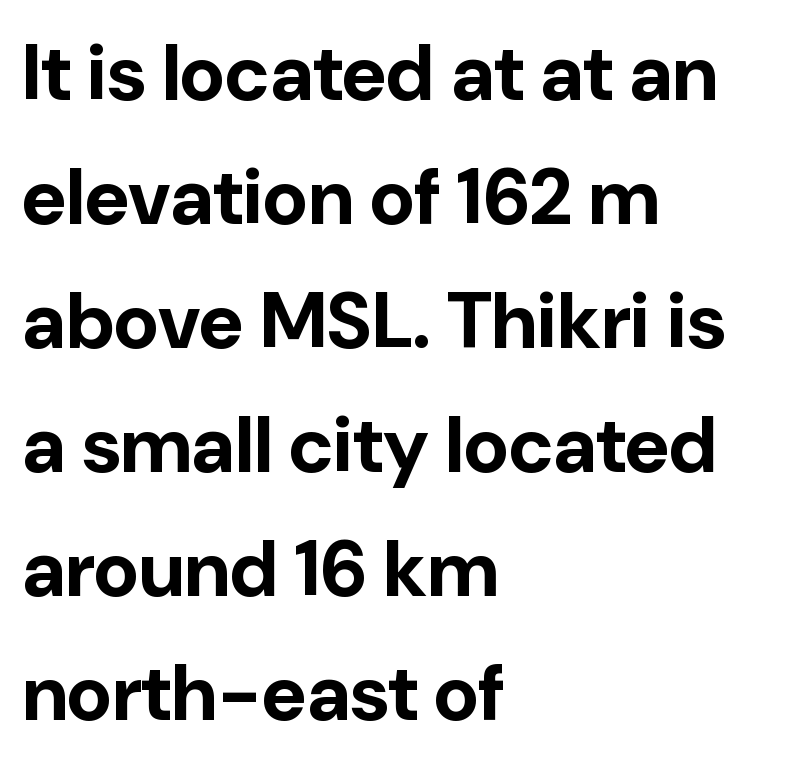
Q: Is the text bold? A: Yes.
Q: Is the text italic (slanted)? A: No, it is upright.
Q: Is the typeface a serif or a sans-serif typeface? A: Sans-serif.
Q: Is the text underlined? A: No.
Q: How is the paragraph aligned? A: Left-aligned.
Q: Is the spacing between letters normal or unusually wide? A: Normal.
Q: Is the spacing between lines tight, normal or loose? A: Normal.
Q: Width (condensed, normal, or wide)? A: Normal.
Q: Stroke contrast? A: Low.
Q: x-height? A: Medium.
Q: Monospaced? A: No.
